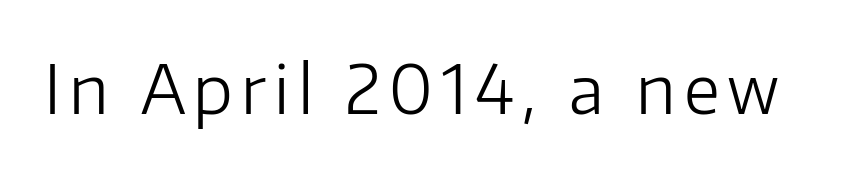
Q: Is the text bold? A: No.
Q: Is the text italic (slanted)? A: No, it is upright.
Q: Is the typeface a serif or a sans-serif typeface? A: Sans-serif.
Q: Is the text underlined? A: No.
Q: Width (condensed, normal, or wide)? A: Normal.
Q: Stroke contrast? A: Low.
Q: x-height? A: Medium.
Q: Monospaced? A: No.
